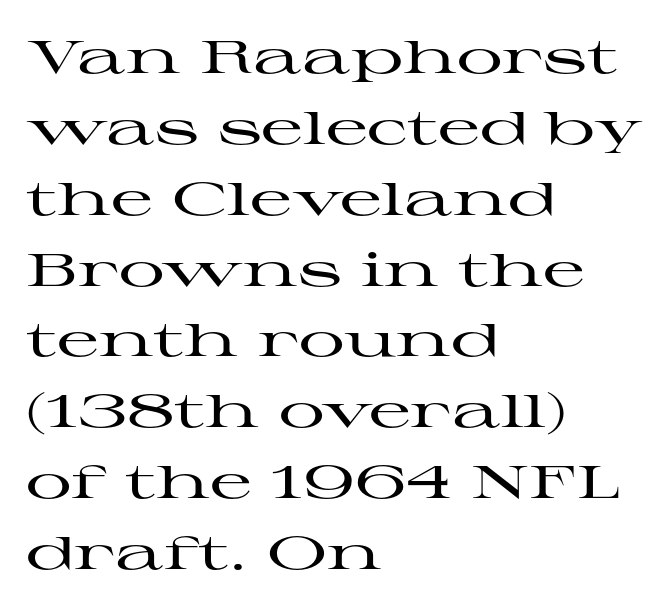
The image shows 46 px wide serif type, upright; set left-aligned, normal line spacing (1.54x), normal letter spacing, not underlined; high stroke contrast and a medium x-height.
